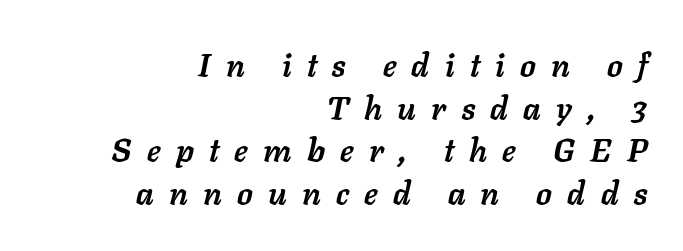
Q: Is the text bold? A: Yes.
Q: Is the text italic (slanted)? A: Yes, it leans right by about 11 degrees.
Q: Is the text underlined? A: No.
Q: How is the paragraph aligned? A: Right-aligned.
Q: Is the spacing between letters normal or unusually wide? A: Unusually wide.
Q: Is the spacing between lines tight, normal or loose? A: Normal.
Q: Width (condensed, normal, or wide)? A: Normal.
Q: Stroke contrast? A: Low.
Q: x-height? A: Medium.
Q: Monospaced? A: No.
